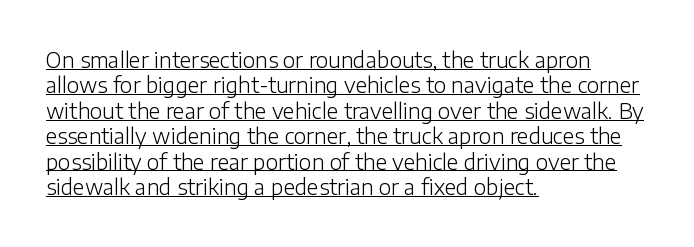
This is the regular roman posture of the typeface. Weight: in the light-to-regular range. Where is the straight margin? On the left. This is underlined copy, the kind a proofreader might mark for attention. The letters sit at their default tracking, neither squeezed nor spread.
